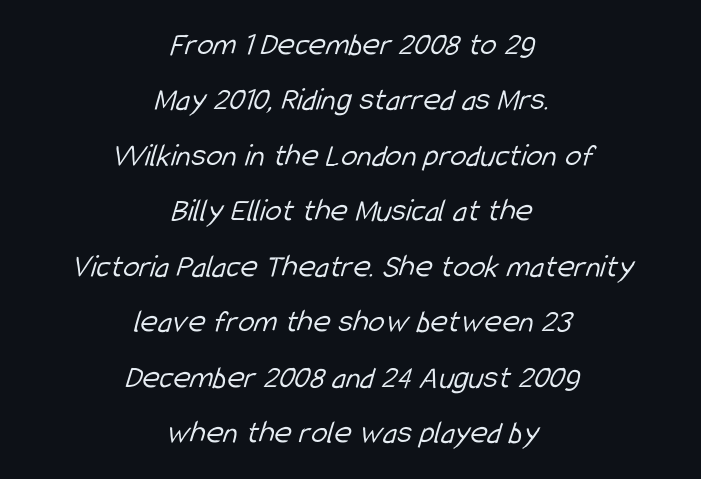
Baseline-to-baseline distance is the conventional proportion of letter height. Tracking here is standard; glyphs follow each other at the usual distance. Ink coverage per letter is moderate at most. You could not count columns in this text — the font is proportionally spaced. The passage shown is typeset with a sans-serif family.
